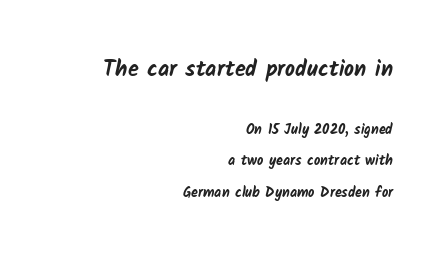
The image shows 22 px bold type; set right-aligned, loose line spacing (2.24x), normal letter spacing, not underlined; the first (top) block is 1.57x larger.
